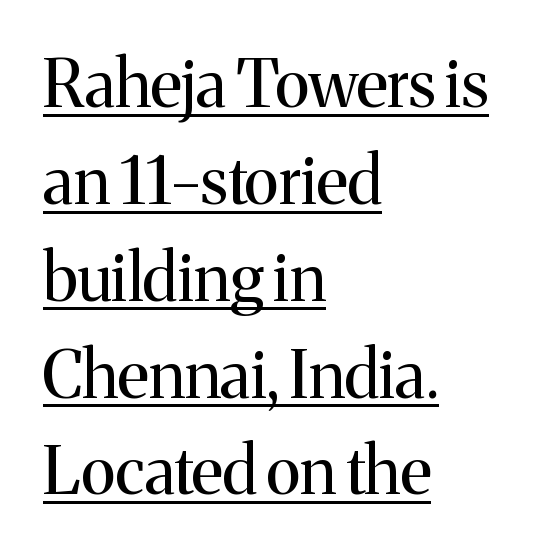
{"serif": "yes", "italic": "no", "bold": "no", "weight": "regular", "width": "normal", "stroke_contrast": "medium", "x_height": "medium", "monospaced": "no", "underline": "yes", "align": "left", "line_spacing": "normal", "line_spacing_ratio": 1.49, "letter_spacing": "normal", "letter_spacing_em": 0.0, "glyph_px": 65}
